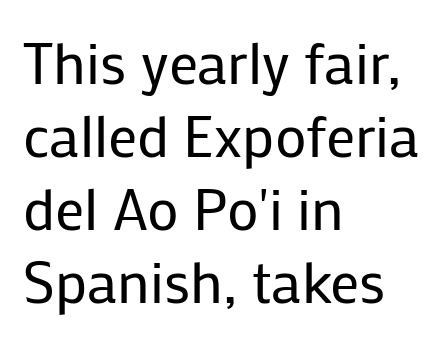
{"serif": "no", "italic": "no", "bold": "no", "weight": "regular", "width": "normal", "stroke_contrast": "low", "x_height": "medium", "monospaced": "no", "underline": "no", "align": "left", "line_spacing": "normal", "line_spacing_ratio": 1.26, "letter_spacing": "normal", "letter_spacing_em": 0.0, "glyph_px": 58}
